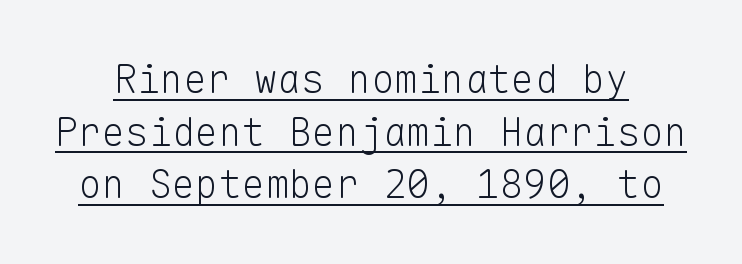
The image shows 39 px light sans-serif type, upright, monospaced; set normal line spacing (1.35x), normal letter spacing, underlined; low stroke contrast and a medium x-height.
